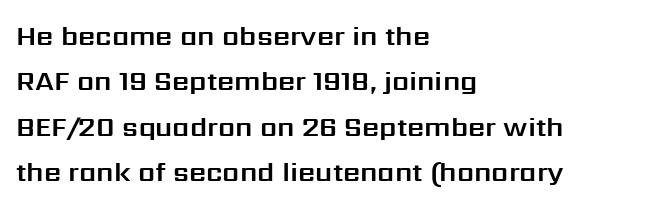
The image shows 27 px text type, upright; set left-aligned, normal line spacing (1.68x), normal letter spacing, not underlined.
